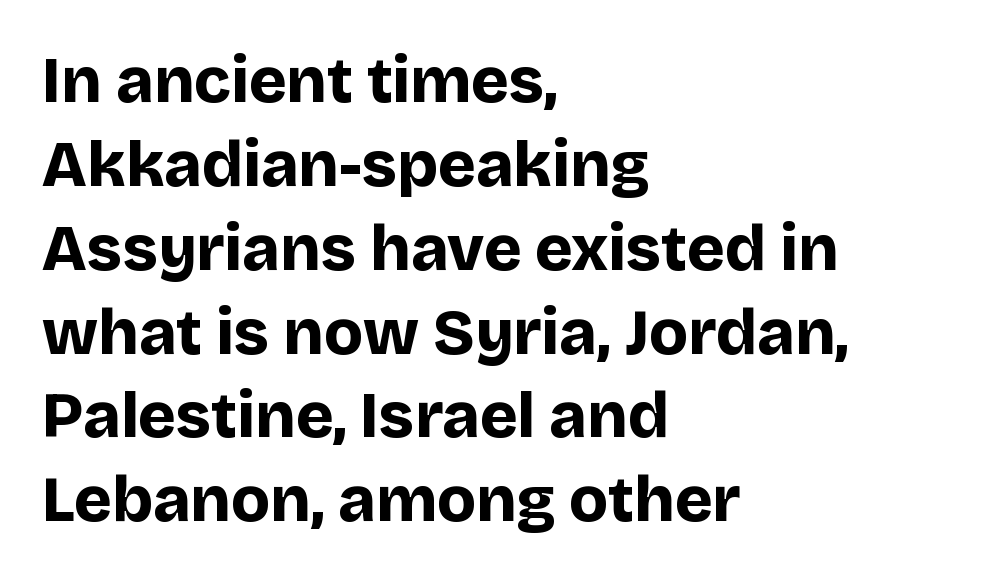
The setting favours the left margin, as ordinary paragraphs usually do. Does extra space separate the letters? No, they use regular spacing. The characters display no serif detailing; their extremities are plain. Strokes here are thick enough to call this a true bold. Any mark beneath the type? The region is blank.
